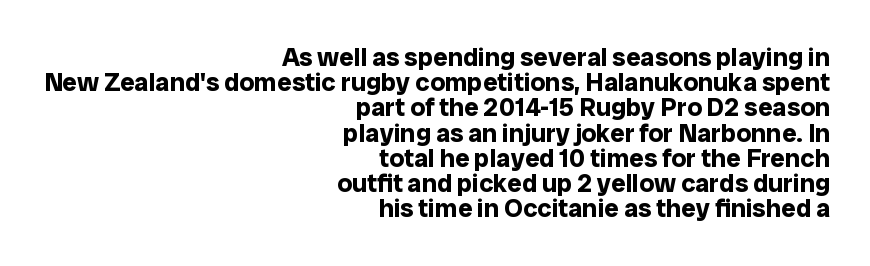
Q: Is the text bold? A: Yes.
Q: Is the text italic (slanted)? A: No, it is upright.
Q: Is the text underlined? A: No.
Q: How is the paragraph aligned? A: Right-aligned.
Q: Is the spacing between letters normal or unusually wide? A: Normal.
Q: Is the spacing between lines tight, normal or loose? A: Tight.
